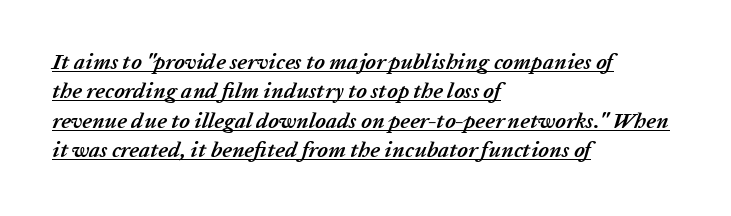
{"italic": "yes", "lean": "right", "slant_degrees": 20, "bold": "yes", "underline": "yes", "align": "left", "line_spacing": "normal", "line_spacing_ratio": 1.34, "letter_spacing": "normal", "letter_spacing_em": 0.0, "glyph_px": 22}
